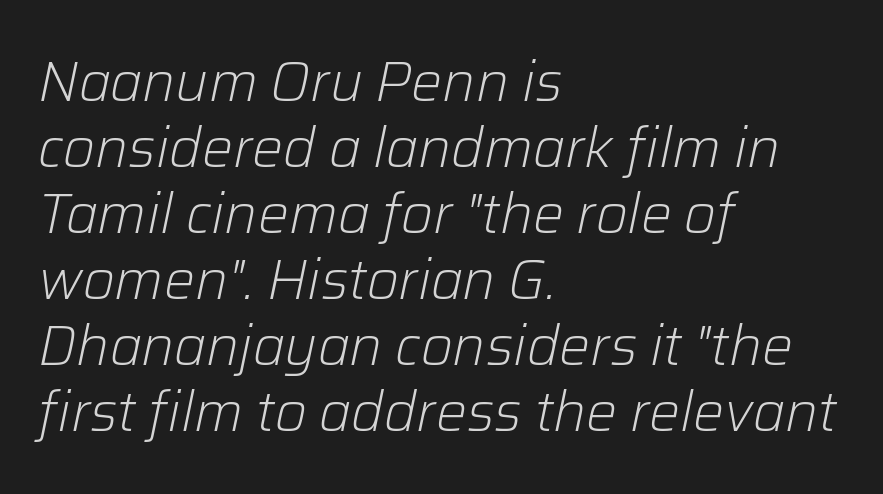
The image shows 55 px light type, italic (leaning right); set left-aligned, line spacing 1.2x, normal letter spacing, not underlined; low stroke contrast and a medium x-height.
